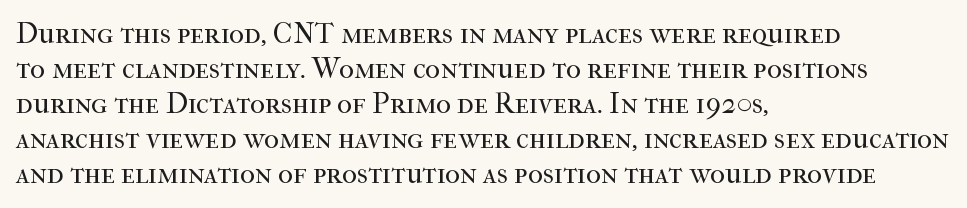
{"serif": "yes", "italic": "no", "bold": "no", "weight": "regular", "width": "normal", "stroke_contrast": "high", "x_height": "medium", "monospaced": "no", "underline": "no", "align": "left", "line_spacing_ratio": 1.21, "letter_spacing": "normal", "letter_spacing_em": 0.0, "glyph_px": 29}
